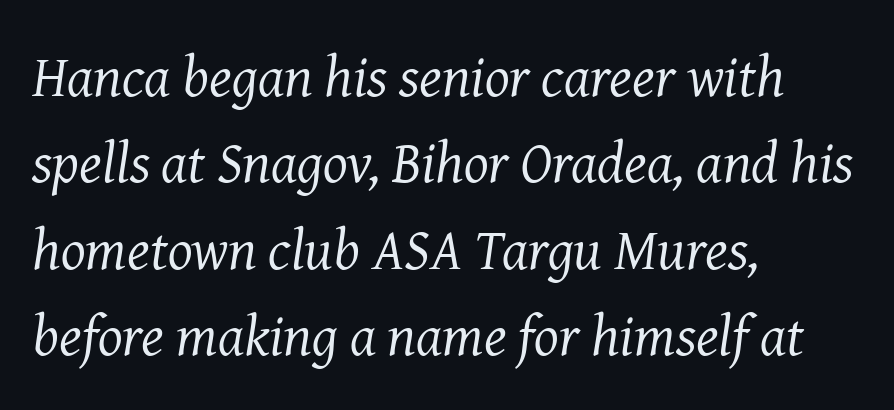
The image shows 58 px regular-weight serif type, italic (leaning right); set left-aligned, normal line spacing (1.49x), normal letter spacing, not underlined; medium stroke contrast and a medium x-height.
